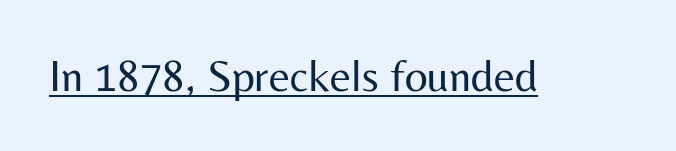
{"serif": "no", "italic": "no", "bold": "no", "weight": "regular", "width": "normal", "stroke_contrast": "medium", "x_height": "medium", "monospaced": "no", "underline": "yes", "letter_spacing": "normal", "letter_spacing_em": 0.0, "glyph_px": 45}
